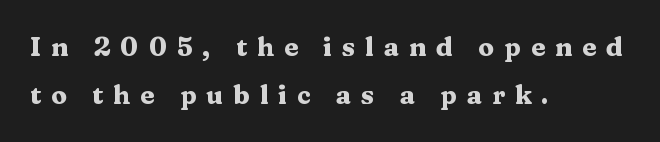
Q: Is the text bold? A: Yes.
Q: Is the text italic (slanted)? A: No, it is upright.
Q: Is the text underlined? A: No.
Q: How is the paragraph aligned? A: Left-aligned.
Q: Is the spacing between letters normal or unusually wide? A: Unusually wide.
